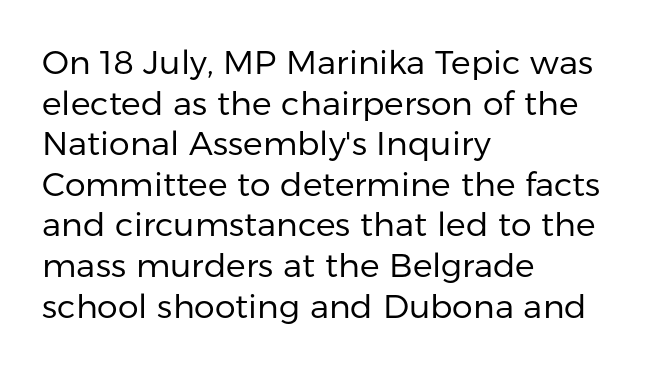
Every stem runs plumb, perpendicular to the baseline. Beneath every word, the page is bare. The weight would be labelled regular, book, light, or lighter still. The passage shown is typed in a proportional face where columns would drift. Stroke terminals: plain, sans-serif. Letter spacing: default.
